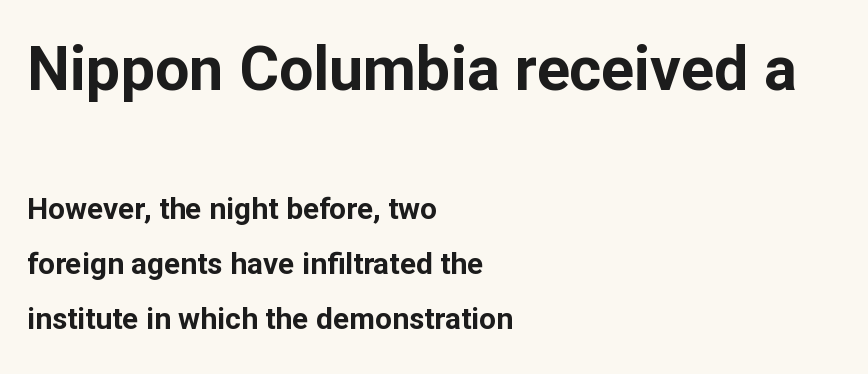
The image shows 61 px bold sans-serif type, upright; set left-aligned, line spacing 1.84x, normal letter spacing, not underlined; the first (top) block is 2.03x larger; low stroke contrast and a medium x-height.
